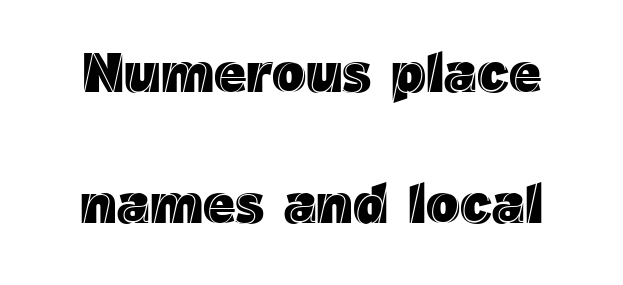
Q: Is the text italic (slanted)? A: No, it is upright.
Q: Is the text underlined? A: No.
Q: Is the spacing between letters normal or unusually wide? A: Normal.
Q: Is the spacing between lines tight, normal or loose? A: Loose.
Q: Width (condensed, normal, or wide)? A: Normal.
Q: x-height? A: Medium.
Q: Monospaced? A: No.
